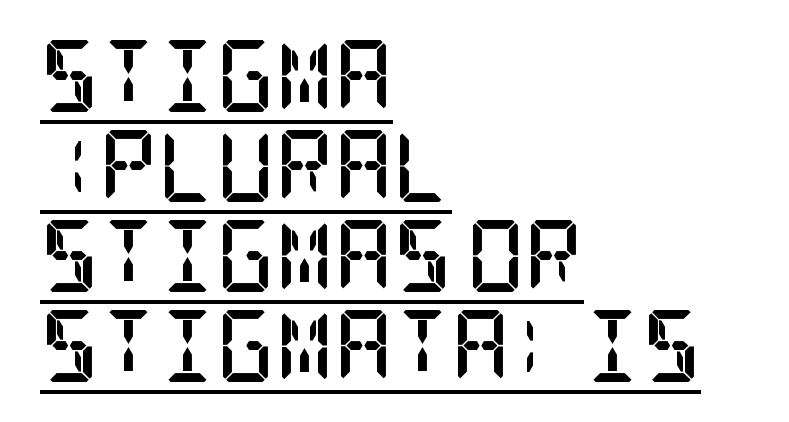
The image shows 72 px semibold, condensed serif type, upright; set left-aligned, normal line spacing (1.25x), normal letter spacing, underlined; low stroke contrast and a large x-height.
